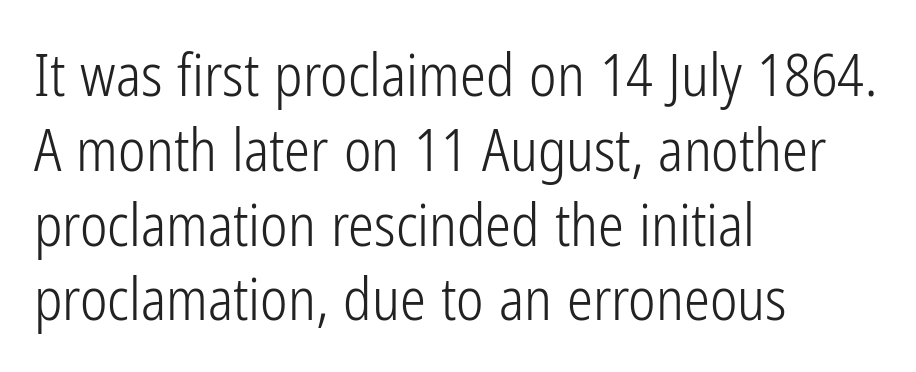
The image shows 58 px light, condensed sans-serif type, upright; set left-aligned, normal line spacing (1.29x), normal letter spacing, not underlined; low stroke contrast and a medium x-height.
